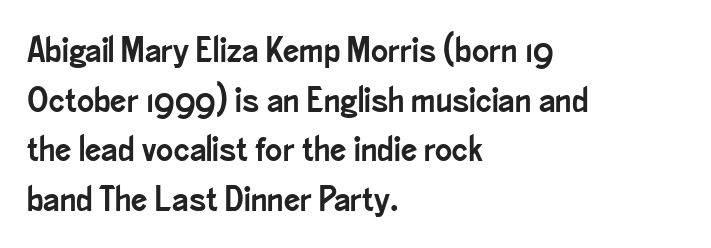
Q: Is the text italic (slanted)? A: No, it is upright.
Q: Is the typeface a serif or a sans-serif typeface? A: Sans-serif.
Q: Is the text underlined? A: No.
Q: How is the paragraph aligned? A: Left-aligned.
Q: Is the spacing between letters normal or unusually wide? A: Normal.
Q: Is the spacing between lines tight, normal or loose? A: Normal.
Q: Width (condensed, normal, or wide)? A: Condensed.
Q: Stroke contrast? A: Low.
Q: x-height? A: Small.
Q: Monospaced? A: No.
